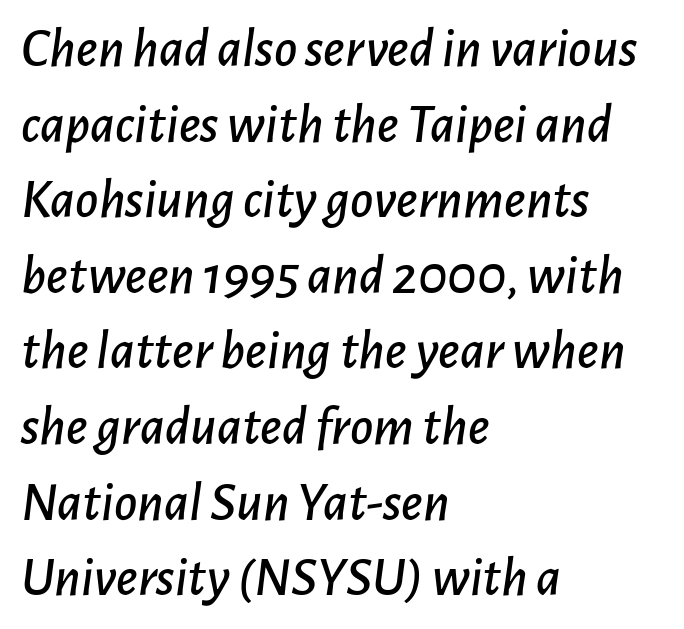
The image shows 56 px text type, italic (leaning right); set left-aligned, normal line spacing (1.35x), normal letter spacing, not underlined; low stroke contrast and a medium x-height.
